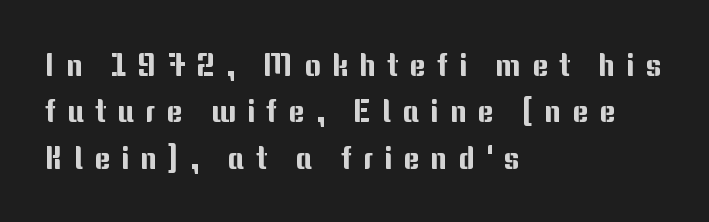
Q: Is the text italic (slanted)? A: No, it is upright.
Q: Is the typeface a serif or a sans-serif typeface? A: Sans-serif.
Q: Is the text underlined? A: No.
Q: How is the paragraph aligned? A: Left-aligned.
Q: Is the spacing between letters normal or unusually wide? A: Unusually wide.
Q: Is the spacing between lines tight, normal or loose? A: Normal.
Q: Width (condensed, normal, or wide)? A: Normal.
Q: Stroke contrast? A: Medium.
Q: x-height? A: Medium.
Q: Monospaced? A: No.
